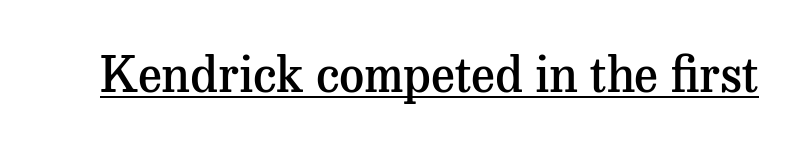
The image shows 49 px semibold serif type, upright; set normal letter spacing, underlined; medium stroke contrast and a medium x-height.
